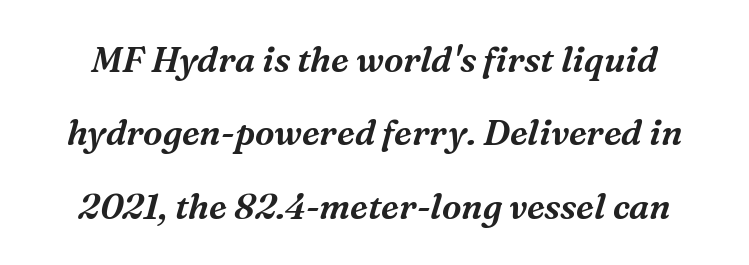
The image shows 35 px serif type, italic (leaning right); set loose line spacing (2.1x), normal letter spacing, not underlined; medium stroke contrast and a medium x-height.
